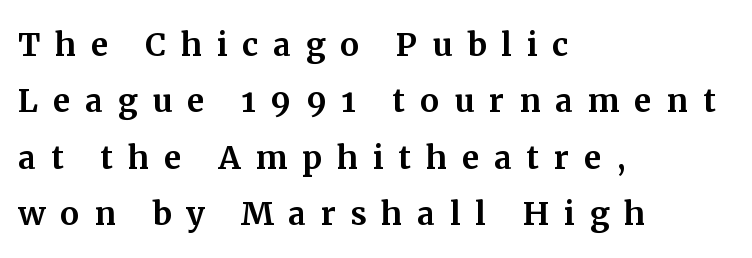
The image shows 43 px serif type, upright; set left-aligned, normal line spacing (1.31x), unusually wide letter spacing (+0.34 em), not underlined; medium stroke contrast and a medium x-height.
